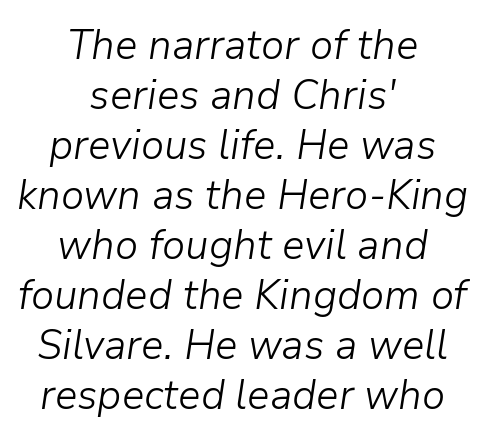
The image shows 42 px light type, italic (leaning right); set centered, line spacing 1.19x, normal letter spacing, not underlined; low stroke contrast and a medium x-height.
